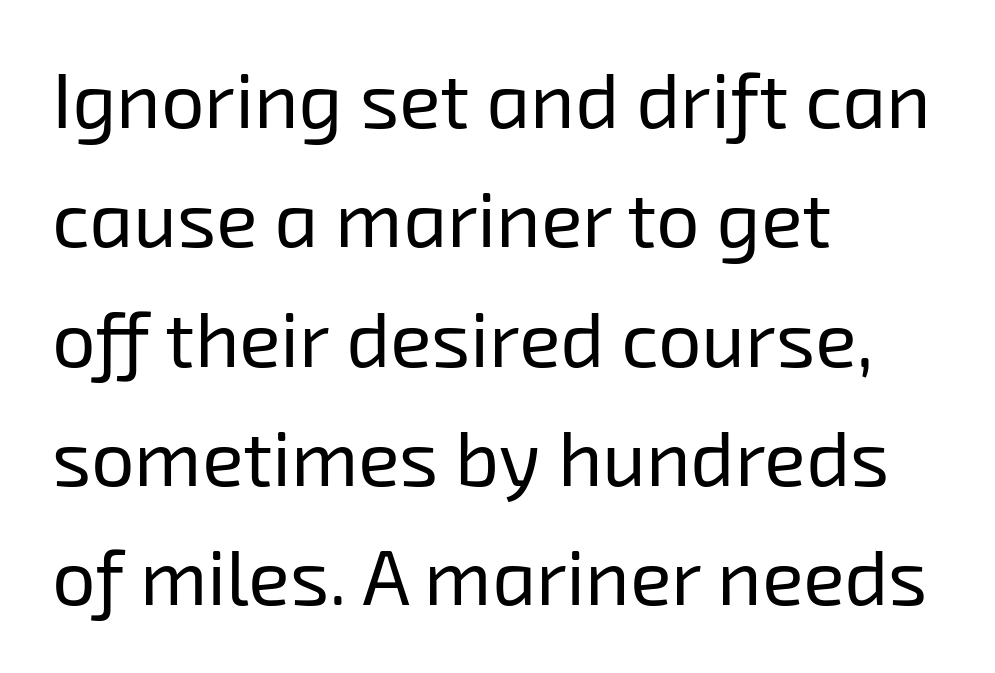
{"serif": "no", "bold": "no", "weight": "regular", "width": "normal", "stroke_contrast": "low", "x_height": "medium", "monospaced": "no", "underline": "no", "align": "left", "line_spacing": "normal", "line_spacing_ratio": 1.55, "letter_spacing": "normal", "letter_spacing_em": 0.0, "glyph_px": 77}
